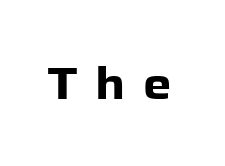
{"serif": "no", "italic": "no", "bold": "yes", "weight": "heavy", "width": "normal", "stroke_contrast": "low", "x_height": "medium", "monospaced": "no", "underline": "no", "letter_spacing": "wide", "letter_spacing_em": 0.38, "glyph_px": 45}
